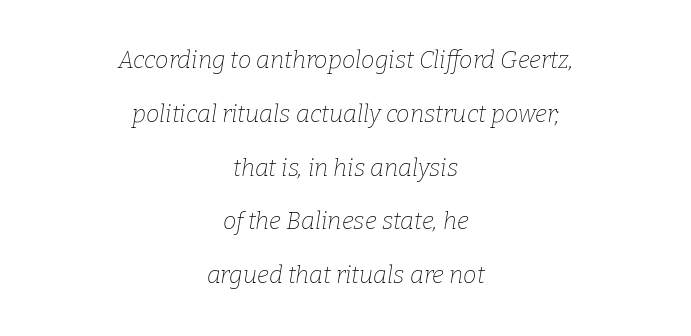
Designer's note — italics engaged. What's the leading like? Stretched, with rows far apart. This rendering features lettering with no underline. This rendering uses center alignment, leaving both contours irregular but symmetric. The passage shown is not bold in any degree. Compared with typical body copy, the letter spacing here is the same.
